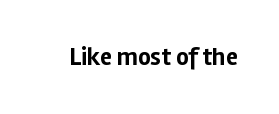
Underlining? Definitely not there. Strong, thick strokes mark this as bold type. This sample uses an upright cut, with every glyph sitting square on the baseline. A typesetter would call this zero additional tracking.
